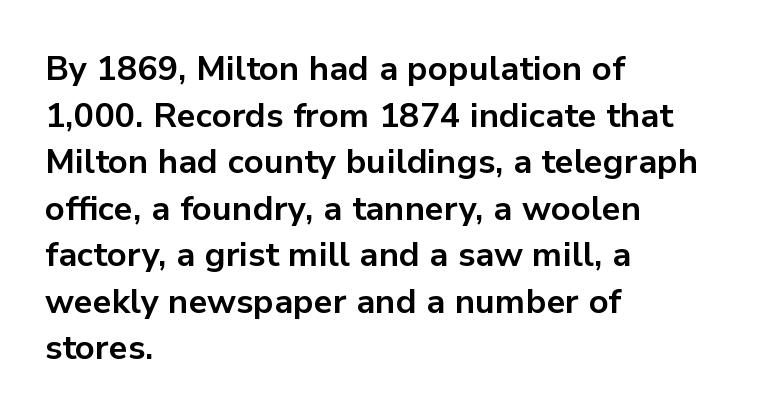
The typeface chosen for these lines omits serifs. The designer left line spacing at the default. The strokes are fattened all the way to bold. Think of a printed novel: that variable character pitch is what you see here. The ragged edge is on the right, which tells us the setting is flush left.
